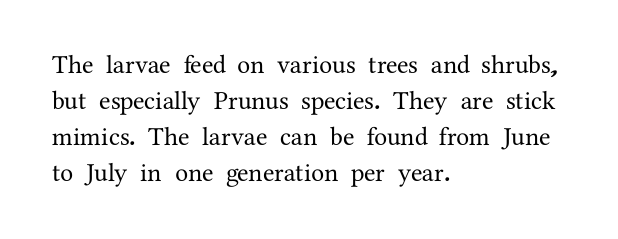
The image shows 26 px text type, upright; set left-aligned, normal line spacing (1.38x), normal letter spacing, not underlined.
